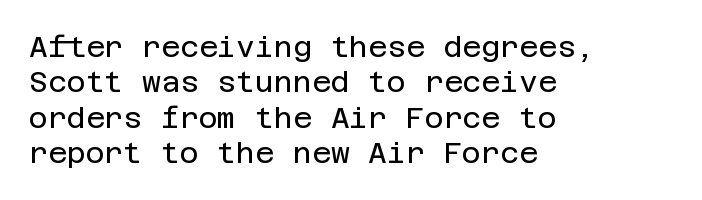
Q: Is the text bold? A: No.
Q: Is the text italic (slanted)? A: No, it is upright.
Q: Is the typeface a serif or a sans-serif typeface? A: Sans-serif.
Q: Is the text underlined? A: No.
Q: How is the paragraph aligned? A: Left-aligned.
Q: Is the spacing between letters normal or unusually wide? A: Normal.
Q: Width (condensed, normal, or wide)? A: Normal.
Q: Stroke contrast? A: Low.
Q: x-height? A: Large.
